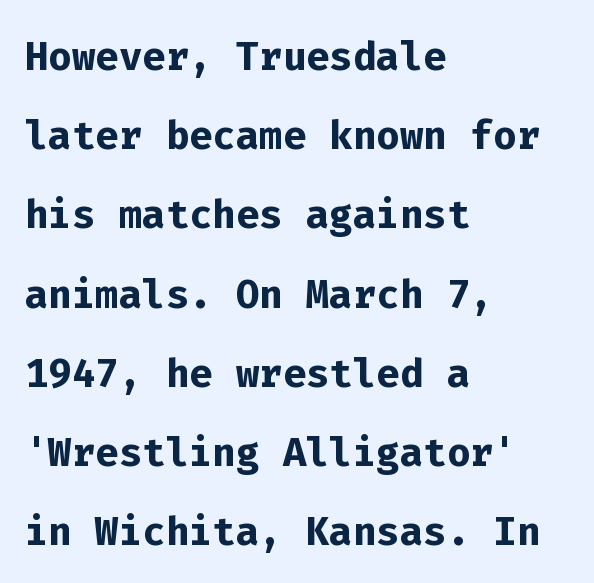
{"serif": "no", "italic": "no", "bold": "yes", "weight": "semibold", "width": "normal", "stroke_contrast": "low", "x_height": "medium", "monospaced": "yes", "underline": "no", "align": "left", "line_spacing": "normal", "line_spacing_ratio": 1.44, "letter_spacing": "normal", "letter_spacing_em": 0.0, "glyph_px": 55}
